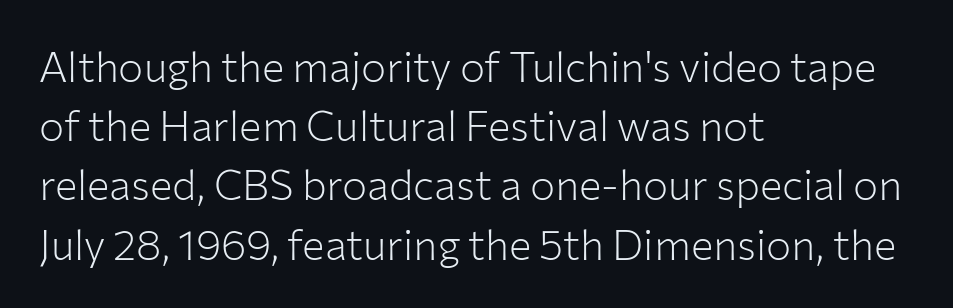
The image shows 42 px light sans-serif type, upright; set left-aligned, normal line spacing (1.41x), normal letter spacing, not underlined; low stroke contrast and a medium x-height.
